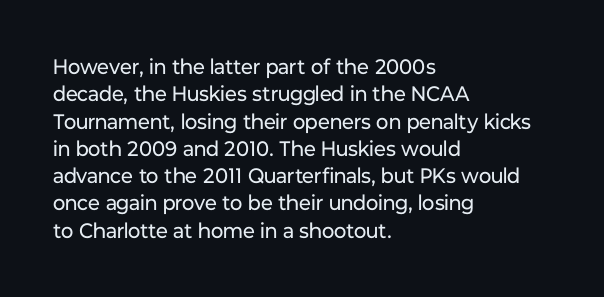
The image shows 21 px text type, upright; set left-aligned, normal line spacing (1.3x), normal letter spacing, not underlined.
